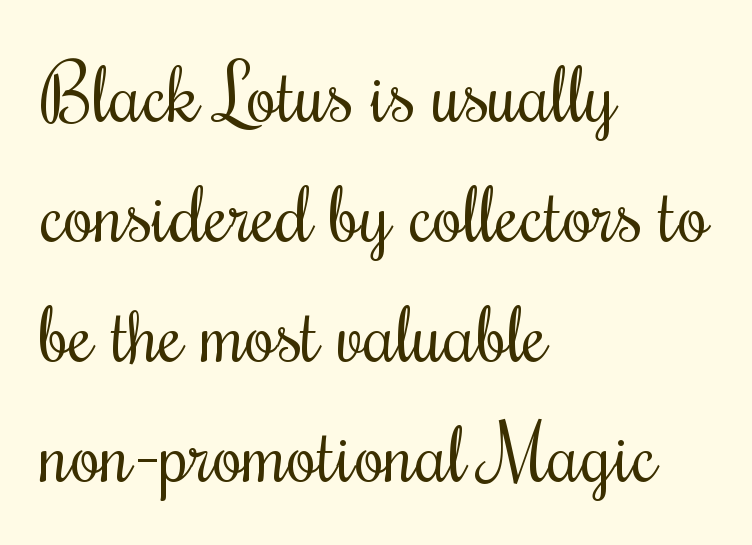
Q: Is the text bold? A: No.
Q: Is the text italic (slanted)? A: Yes.
Q: Is the typeface a serif or a sans-serif typeface? A: Serif.
Q: Is the text underlined? A: No.
Q: How is the paragraph aligned? A: Left-aligned.
Q: Is the spacing between letters normal or unusually wide? A: Normal.
Q: Is the spacing between lines tight, normal or loose? A: Normal.
Q: Width (condensed, normal, or wide)? A: Condensed.
Q: Stroke contrast? A: Medium.
Q: x-height? A: Small.
Q: Monospaced? A: No.
